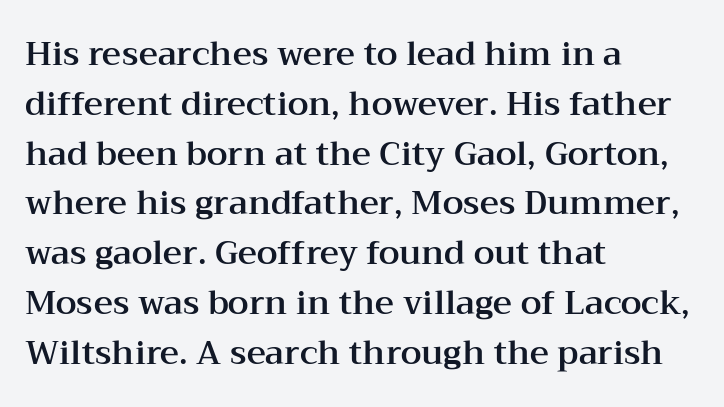
If you measured baseline to baseline, you'd find a middling distance. Think of a printed novel: that variable character pitch is what you see here. A typesetter would label this face a serif. This is the regular roman posture of the typeface. The gap between lines stays unmarked.
